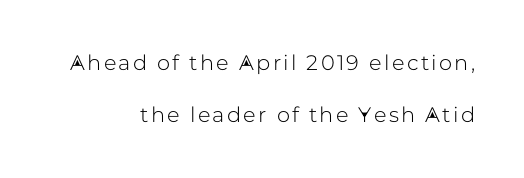
{"italic": "no", "underline": "no", "align": "right", "line_spacing": "loose", "line_spacing_ratio": 2.49, "glyph_px": 21}
